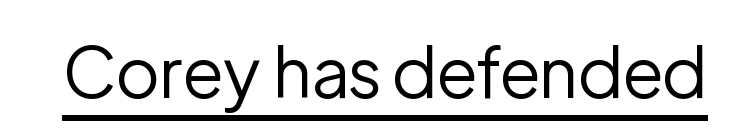
{"serif": "no", "italic": "no", "bold": "no", "weight": "regular", "width": "normal", "stroke_contrast": "low", "x_height": "medium", "monospaced": "no", "underline": "yes", "letter_spacing": "normal", "letter_spacing_em": 0.0, "glyph_px": 70}
